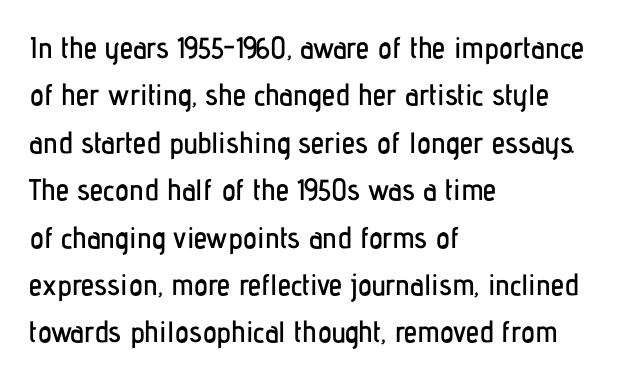
Ordinary non-slanted type is in use. The strip under each line holds only bare page. Think of a printed novel: that variable character pitch is what you see here. Typeset ragged right — the left edge is the straight one. Regarding leading, the lines here are spaced in the standard way. Type style note: lacks serifs.
